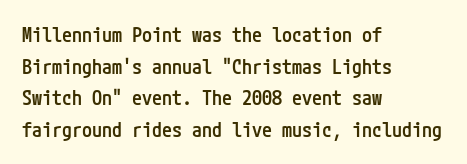
Q: Is the text bold? A: Semi-bold.
Q: Is the text italic (slanted)? A: No, it is upright.
Q: Is the text underlined? A: No.
Q: How is the paragraph aligned? A: Left-aligned.
Q: Is the spacing between letters normal or unusually wide? A: Normal.
Q: Is the spacing between lines tight, normal or loose? A: Normal.
